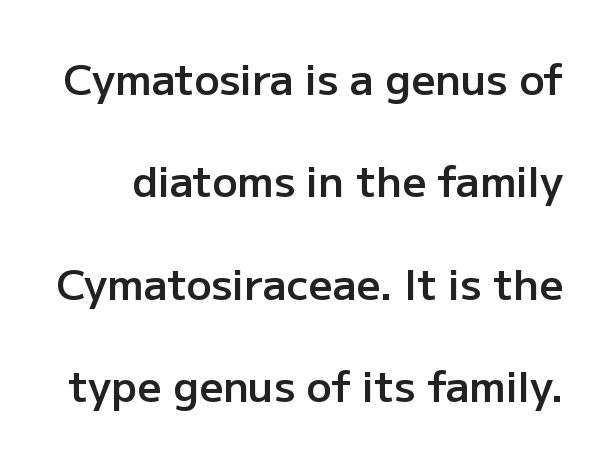
Q: Is the text bold? A: Semi-bold.
Q: Is the text italic (slanted)? A: No, it is upright.
Q: Is the typeface a serif or a sans-serif typeface? A: Sans-serif.
Q: Is the text underlined? A: No.
Q: Is the spacing between letters normal or unusually wide? A: Normal.
Q: Is the spacing between lines tight, normal or loose? A: Loose.
Q: Width (condensed, normal, or wide)? A: Normal.
Q: Stroke contrast? A: Low.
Q: x-height? A: Medium.
Q: Monospaced? A: No.
